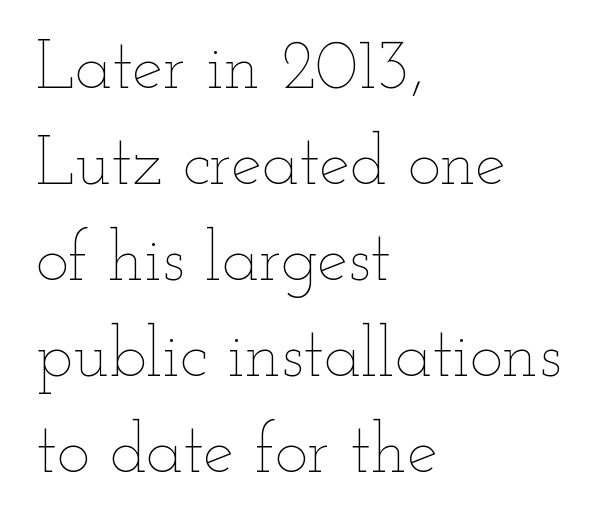
The image shows 69 px thin, wide type, upright; set left-aligned, normal line spacing (1.39x), normal letter spacing, not underlined; low stroke contrast and a small x-height.
